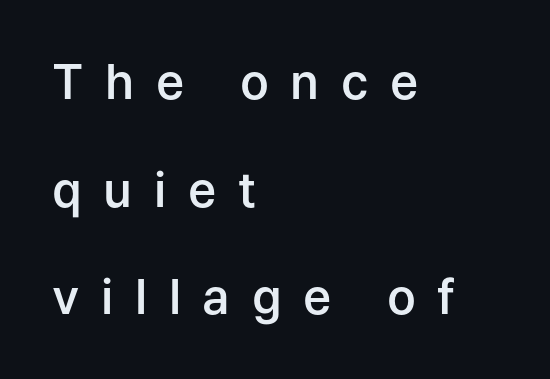
These words are printed semibold, heavier than regular yet not bold. Tracking here is generous; glyphs stand well apart from one another. The glyphs are unaccompanied by any horizontal stroke below them. Check where the strokes stop: nothing finishes them off — pure sans.
